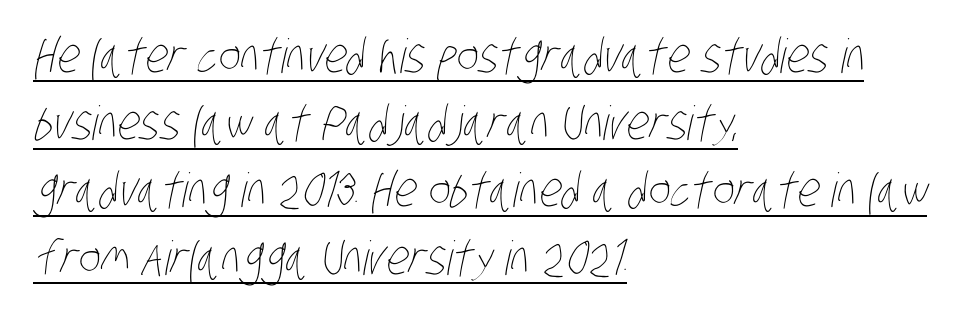
Q: Is the text bold? A: No.
Q: Is the text underlined? A: Yes.
Q: How is the paragraph aligned? A: Left-aligned.
Q: Is the spacing between letters normal or unusually wide? A: Normal.
Q: Is the spacing between lines tight, normal or loose? A: Normal.
Q: Width (condensed, normal, or wide)? A: Condensed.
Q: Stroke contrast? A: Low.
Q: x-height? A: Large.
Q: Monospaced? A: No.
